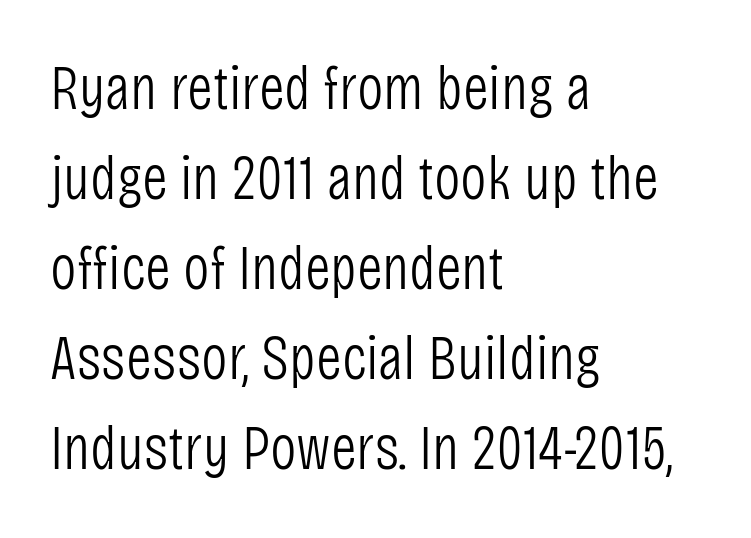
The image shows 63 px light, condensed sans-serif type, upright; set left-aligned, normal line spacing (1.43x), normal letter spacing, not underlined; low stroke contrast and a large x-height.
